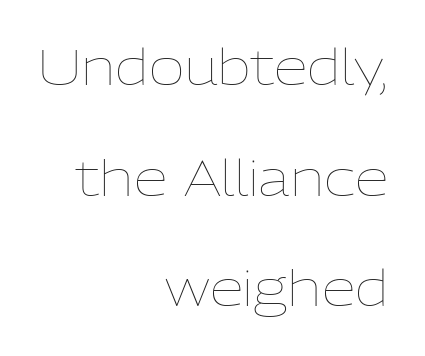
{"italic": "no", "bold": "no", "weight": "thin", "width": "normal", "stroke_contrast": "low", "x_height": "medium", "monospaced": "no", "underline": "no", "align": "right", "line_spacing": "loose", "line_spacing_ratio": 2.26, "letter_spacing": "normal", "letter_spacing_em": 0.0, "glyph_px": 49}
